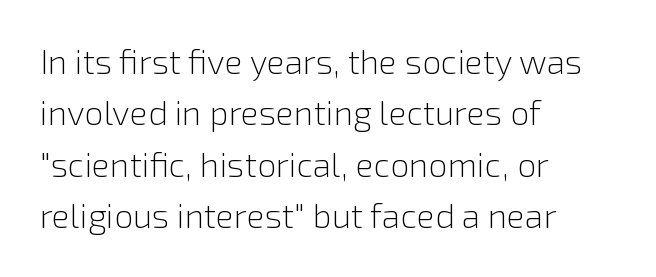
{"serif": "no", "italic": "no", "bold": "no", "weight": "light", "width": "normal", "x_height": "medium", "monospaced": "no", "underline": "no", "align": "left", "line_spacing": "normal", "line_spacing_ratio": 1.51, "letter_spacing": "normal", "letter_spacing_em": 0.0, "glyph_px": 34}
